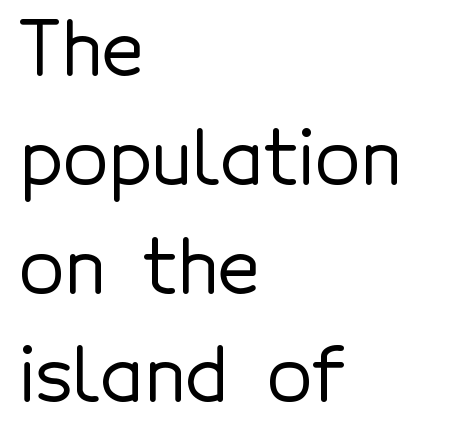
Q: Is the text italic (slanted)? A: No, it is upright.
Q: Is the typeface a serif or a sans-serif typeface? A: Sans-serif.
Q: Is the text underlined? A: No.
Q: How is the paragraph aligned? A: Left-aligned.
Q: Is the spacing between letters normal or unusually wide? A: Normal.
Q: Is the spacing between lines tight, normal or loose? A: Normal.
Q: Width (condensed, normal, or wide)? A: Normal.
Q: x-height? A: Medium.
Q: Monospaced? A: No.
